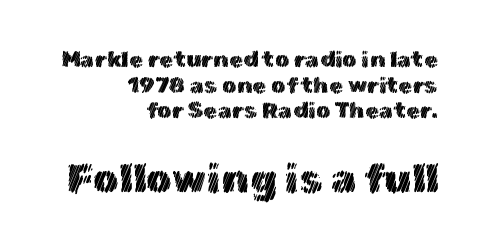
Nobody drew a line under any word here. The line-height multiplier appears low, near solid setting. Nobody touched the tracking dial on this one. The passage shown is typed in a proportional face where columns would drift. Tall strokes in this sample are plumb rather than angled.
